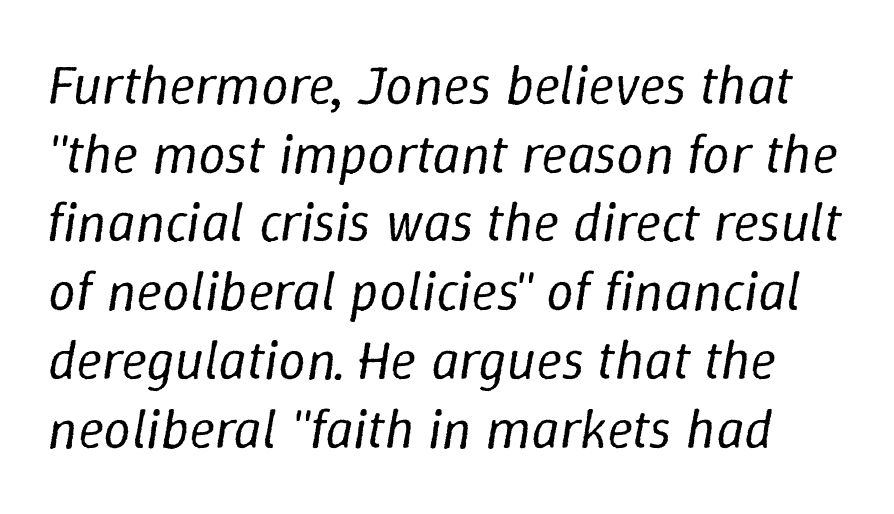
Q: Is the text bold? A: No.
Q: Is the text italic (slanted)? A: Yes, it leans right by about 9 degrees.
Q: Is the text underlined? A: No.
Q: Is the spacing between letters normal or unusually wide? A: Normal.
Q: Is the spacing between lines tight, normal or loose? A: Normal.
Q: Width (condensed, normal, or wide)? A: Normal.
Q: Stroke contrast? A: Low.
Q: x-height? A: Medium.
Q: Monospaced? A: No.
